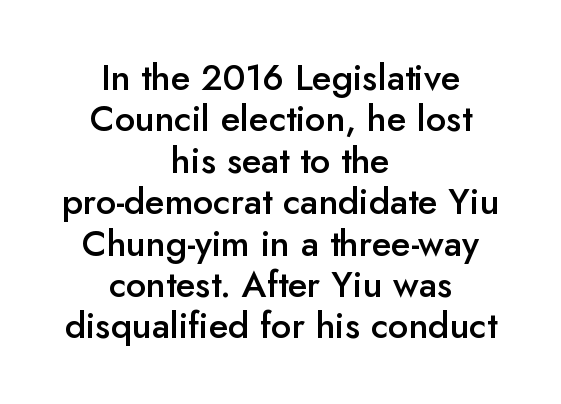
Q: Is the text bold? A: Semi-bold.
Q: Is the text italic (slanted)? A: No, it is upright.
Q: Is the typeface a serif or a sans-serif typeface? A: Sans-serif.
Q: Is the text underlined? A: No.
Q: How is the paragraph aligned? A: Centered.
Q: Is the spacing between letters normal or unusually wide? A: Normal.
Q: Is the spacing between lines tight, normal or loose? A: Tight.
Q: Width (condensed, normal, or wide)? A: Normal.
Q: Stroke contrast? A: Low.
Q: x-height? A: Small.
Q: Monospaced? A: No.
